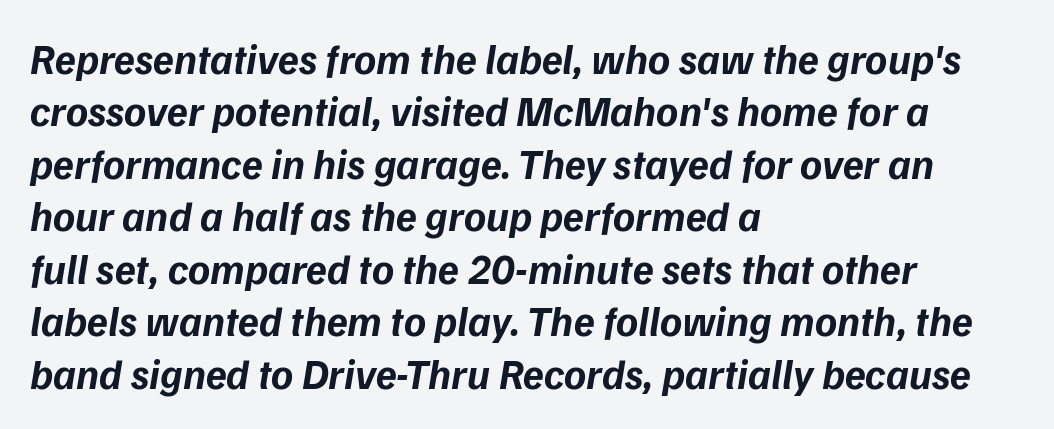
{"serif": "no", "bold": "yes", "weight": "bold", "width": "normal", "stroke_contrast": "low", "x_height": "medium", "monospaced": "no", "underline": "no", "align": "left", "line_spacing": "normal", "line_spacing_ratio": 1.25, "letter_spacing": "normal", "letter_spacing_em": 0.0, "glyph_px": 42}
